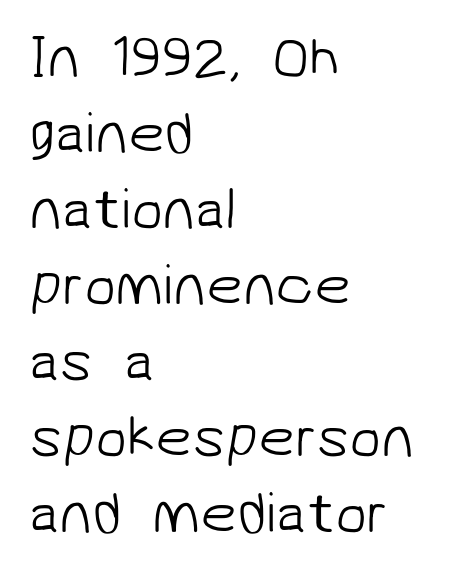
Q: Is the text bold? A: No.
Q: Is the typeface a serif or a sans-serif typeface? A: Sans-serif.
Q: Is the text underlined? A: No.
Q: How is the paragraph aligned? A: Left-aligned.
Q: Is the spacing between letters normal or unusually wide? A: Normal.
Q: Is the spacing between lines tight, normal or loose? A: Normal.
Q: Width (condensed, normal, or wide)? A: Normal.
Q: Stroke contrast? A: Low.
Q: x-height? A: Medium.
Q: Monospaced? A: No.
